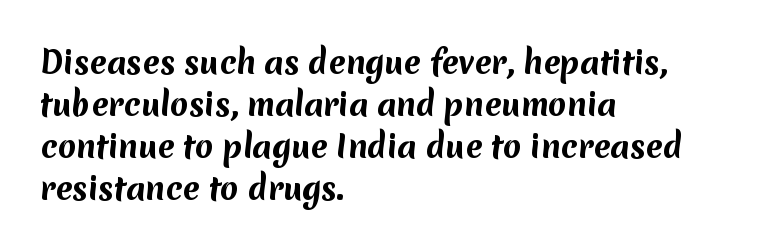
Q: Is the text bold? A: Yes.
Q: Is the typeface a serif or a sans-serif typeface? A: Sans-serif.
Q: Is the text underlined? A: No.
Q: How is the paragraph aligned? A: Left-aligned.
Q: Is the spacing between letters normal or unusually wide? A: Normal.
Q: Is the spacing between lines tight, normal or loose? A: Normal.
Q: Width (condensed, normal, or wide)? A: Normal.
Q: Stroke contrast? A: Medium.
Q: x-height? A: Medium.
Q: Monospaced? A: No.
